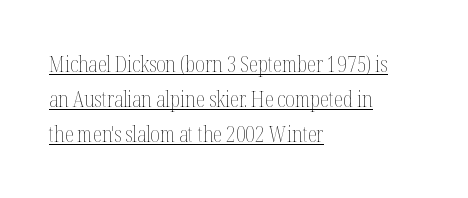
{"italic": "no", "bold": "no", "underline": "yes", "align": "left", "line_spacing": "normal", "line_spacing_ratio": 1.66, "letter_spacing": "normal", "letter_spacing_em": 0.0, "glyph_px": 21}
